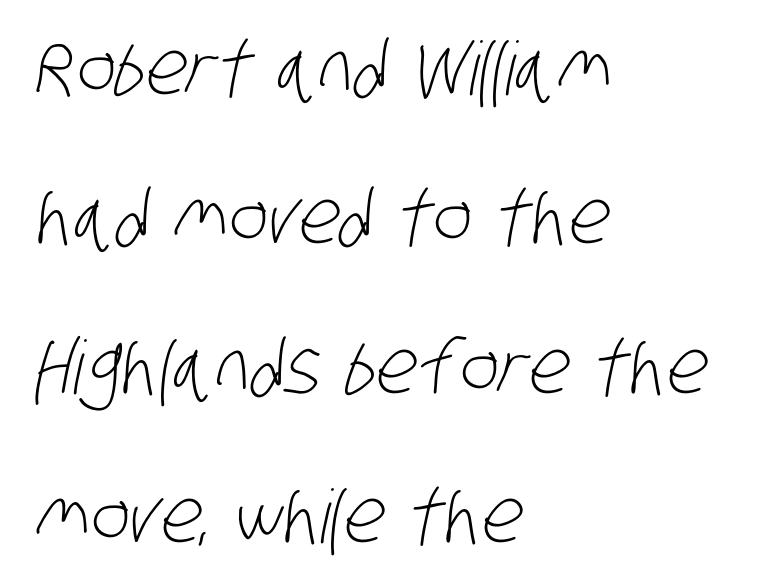
The image shows 74 px light, condensed sans-serif type; set left-aligned, loose line spacing (2.02x), normal letter spacing, not underlined; low stroke contrast and a large x-height.
